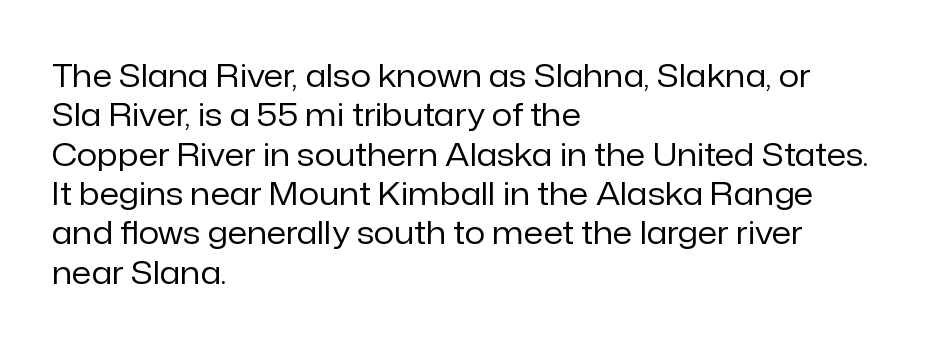
The image shows 32 px regular-weight sans-serif type, upright; set left-aligned, line spacing 1.23x, normal letter spacing, not underlined; low stroke contrast and a medium x-height.
